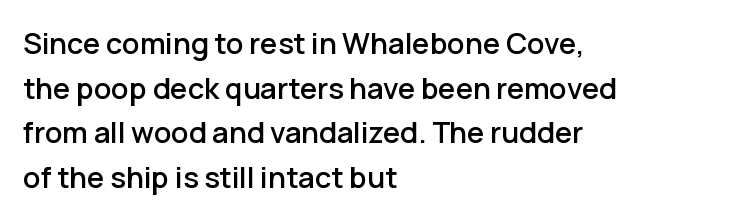
{"serif": "no", "italic": "no", "width": "normal", "stroke_contrast": "low", "x_height": "medium", "monospaced": "no", "underline": "no", "align": "left", "line_spacing": "normal", "line_spacing_ratio": 1.54, "letter_spacing": "normal", "letter_spacing_em": 0.0, "glyph_px": 29}
